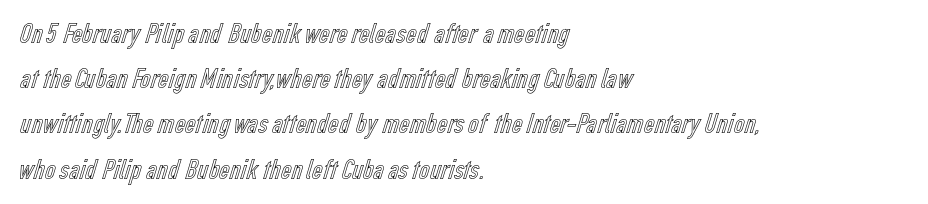
{"width": "condensed", "x_height": "medium", "monospaced": "no", "underline": "no", "align": "left", "line_spacing": "normal", "line_spacing_ratio": 1.56, "letter_spacing": "normal", "letter_spacing_em": 0.0, "glyph_px": 29}
